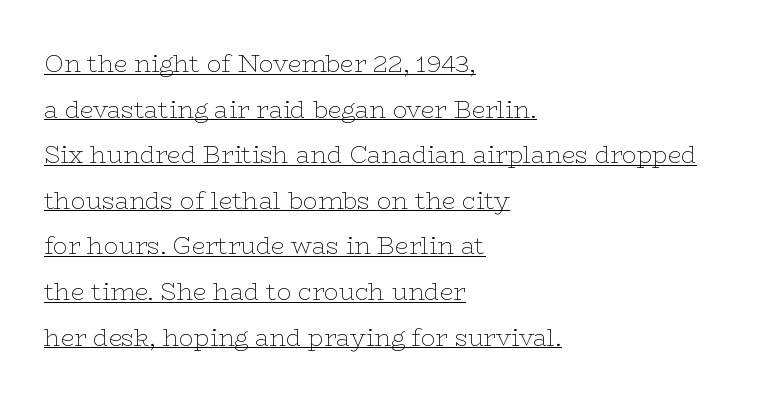
{"italic": "no", "bold": "no", "underline": "yes", "align": "left", "line_spacing": "loose", "line_spacing_ratio": 1.9, "letter_spacing": "normal", "letter_spacing_em": 0.0, "glyph_px": 24}
